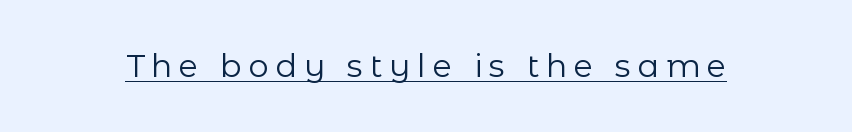
{"serif": "no", "italic": "no", "bold": "no", "weight": "regular", "width": "normal", "stroke_contrast": "low", "x_height": "medium", "monospaced": "no", "underline": "yes", "letter_spacing": "wide", "letter_spacing_em": 0.21, "glyph_px": 32}
